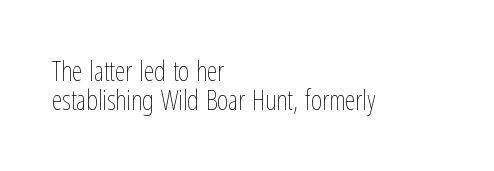
The image shows 27 px text type, upright; set left-aligned, tight line spacing (1.08x), normal letter spacing, not underlined.
